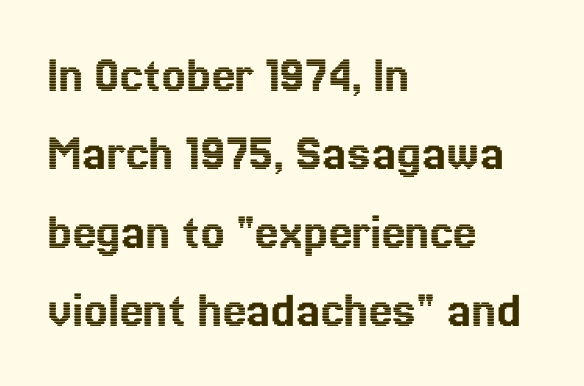
The image shows 53 px text type, upright; set left-aligned, normal line spacing (1.48x), normal letter spacing, not underlined; a medium x-height.
